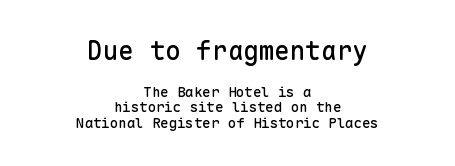
The image shows 26 px text type, upright; set centered, tight line spacing (1.09x), normal letter spacing, not underlined; the first (top) block is 1.86x larger.
